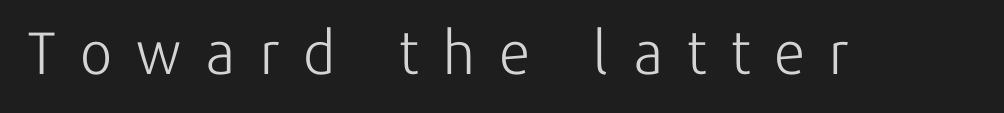
{"serif": "no", "italic": "no", "bold": "no", "weight": "light", "width": "normal", "stroke_contrast": "low", "x_height": "medium", "monospaced": "no", "underline": "no", "letter_spacing": "wide", "letter_spacing_em": 0.4, "glyph_px": 60}
